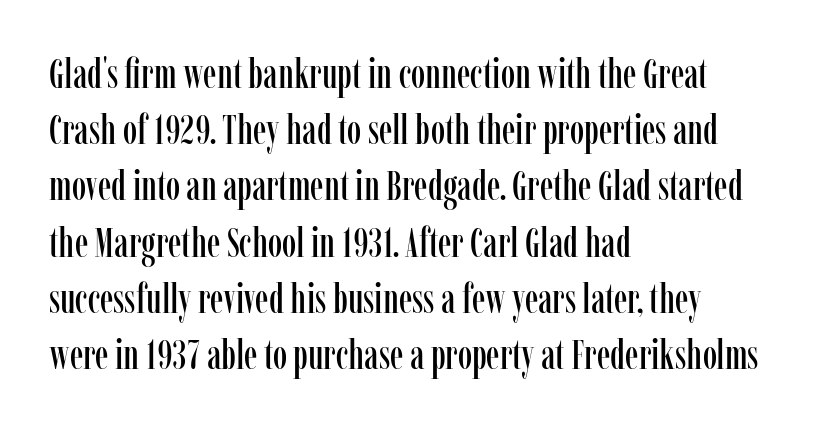
Underline: absent. You can tell from the footed stems that serif type was used. Normally led — the rows are evenly, conventionally spaced. The typography opts for an upright posture over an oblique one. Character widths vary here, with narrow letters taking less room than wide ones. Compared with typical body copy, the letter spacing here is the same.
